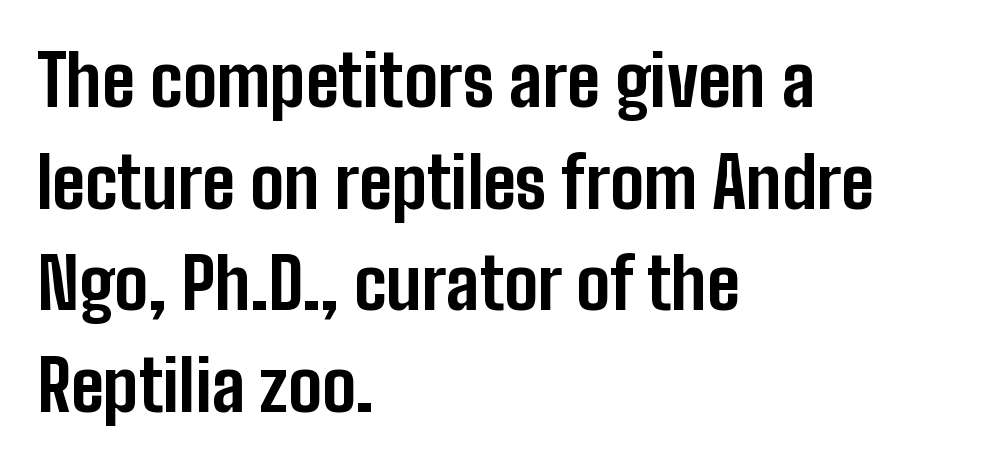
The image shows 71 px bold, condensed sans-serif type, upright; set left-aligned, normal line spacing (1.43x), normal letter spacing, not underlined; low stroke contrast and a medium x-height.
